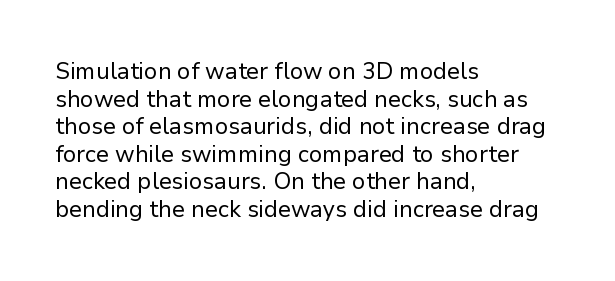
Q: Is the text bold? A: No.
Q: Is the text italic (slanted)? A: No, it is upright.
Q: Is the text underlined? A: No.
Q: How is the paragraph aligned? A: Left-aligned.
Q: Is the spacing between letters normal or unusually wide? A: Normal.
